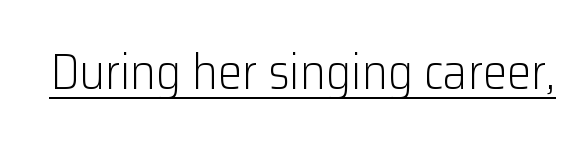
Q: Is the text bold? A: No.
Q: Is the text italic (slanted)? A: No, it is upright.
Q: Is the typeface a serif or a sans-serif typeface? A: Sans-serif.
Q: Is the text underlined? A: Yes.
Q: Is the spacing between letters normal or unusually wide? A: Normal.
Q: Width (condensed, normal, or wide)? A: Normal.
Q: Stroke contrast? A: Low.
Q: x-height? A: Medium.
Q: Monospaced? A: No.
